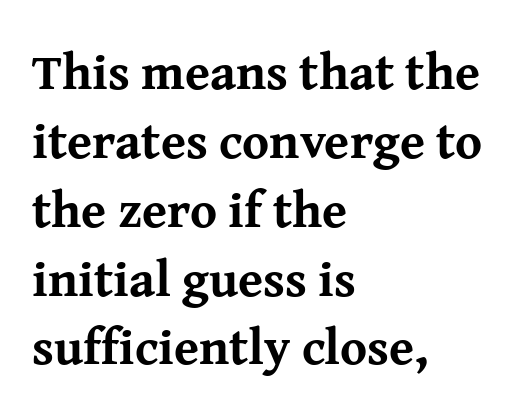
Q: Is the text bold? A: Yes.
Q: Is the text italic (slanted)? A: No, it is upright.
Q: Is the typeface a serif or a sans-serif typeface? A: Serif.
Q: Is the text underlined? A: No.
Q: How is the paragraph aligned? A: Left-aligned.
Q: Is the spacing between letters normal or unusually wide? A: Normal.
Q: Is the spacing between lines tight, normal or loose? A: Normal.
Q: Width (condensed, normal, or wide)? A: Normal.
Q: Stroke contrast? A: Medium.
Q: x-height? A: Medium.
Q: Monospaced? A: No.
